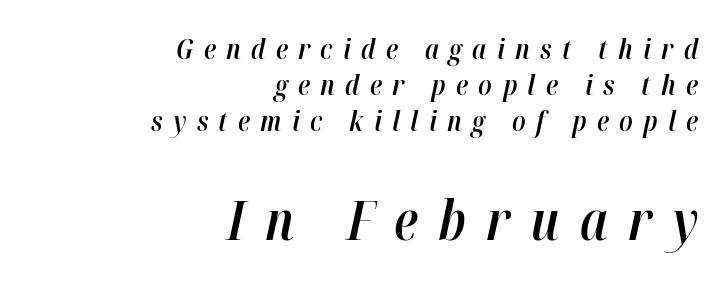
The image shows 55 px semibold, condensed type, italic (leaning right); set right-aligned, normal line spacing (1.29x), unusually wide letter spacing (+0.37 em), not underlined; the second (bottom) block is 1.96x larger; high stroke contrast and a medium x-height.
